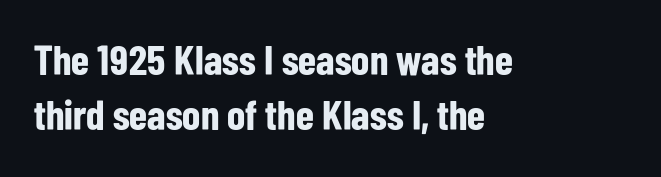
Q: Is the text bold? A: Yes.
Q: Is the text italic (slanted)? A: No, it is upright.
Q: Is the typeface a serif or a sans-serif typeface? A: Sans-serif.
Q: Is the text underlined? A: No.
Q: How is the paragraph aligned? A: Left-aligned.
Q: Is the spacing between letters normal or unusually wide? A: Normal.
Q: Is the spacing between lines tight, normal or loose? A: Normal.
Q: Width (condensed, normal, or wide)? A: Condensed.
Q: Stroke contrast? A: Low.
Q: x-height? A: Medium.
Q: Monospaced? A: No.
